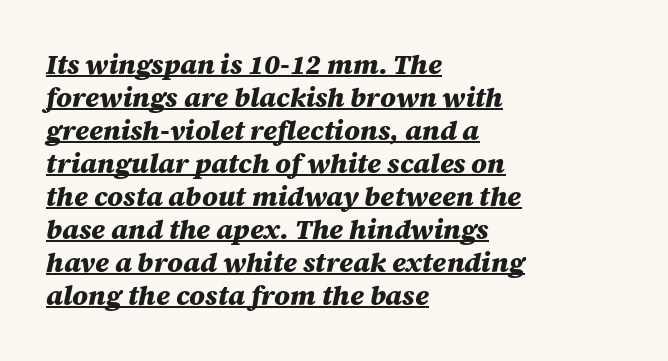
The image shows 27 px bold type, italic (leaning right); set left-aligned, line spacing 1.22x, normal letter spacing, underlined.
